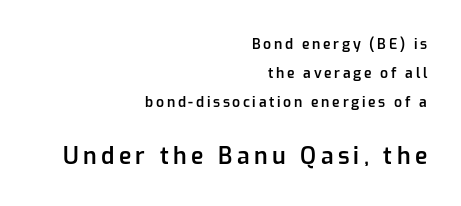
Q: Is the text bold? A: Semi-bold.
Q: Is the text italic (slanted)? A: No, it is upright.
Q: Is the text underlined? A: No.
Q: How is the paragraph aligned? A: Right-aligned.
Q: Is the spacing between lines tight, normal or loose? A: Loose.
Q: Which block of text is set in a larger size, the first (top) or the second (bottom)? A: The second (bottom) one.
